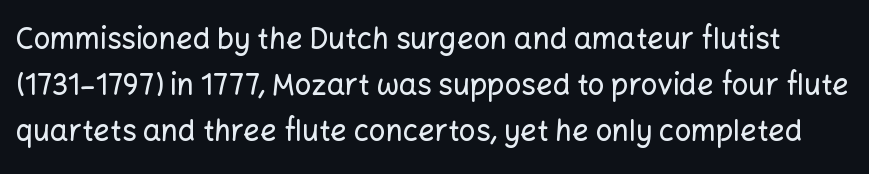
The image shows 29 px sans-serif type, upright; set normal line spacing (1.59x), normal letter spacing, not underlined; low stroke contrast and a medium x-height.
